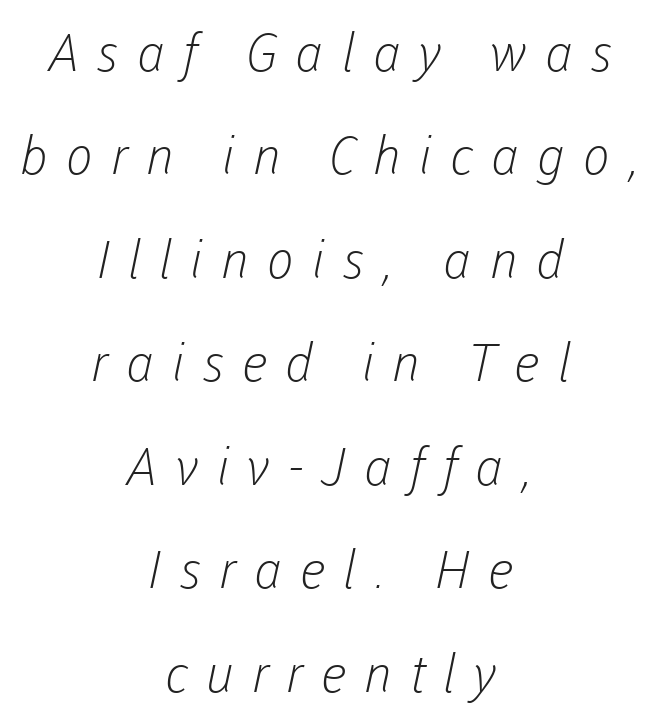
The type is letterspaced generously, with wide tracking. Observe the absence of serifs on each vertical stroke in this sample. Leading: increased. Think of a printed novel: that variable character pitch is what you see here. The letterforms sit at book weight or below.
